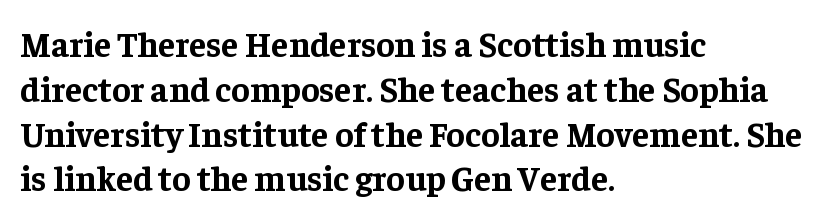
{"serif": "yes", "italic": "no", "bold": "yes", "weight": "bold", "width": "normal", "stroke_contrast": "low", "x_height": "medium", "monospaced": "no", "underline": "no", "align": "left", "line_spacing": "normal", "line_spacing_ratio": 1.28, "letter_spacing": "normal", "letter_spacing_em": 0.0, "glyph_px": 35}
